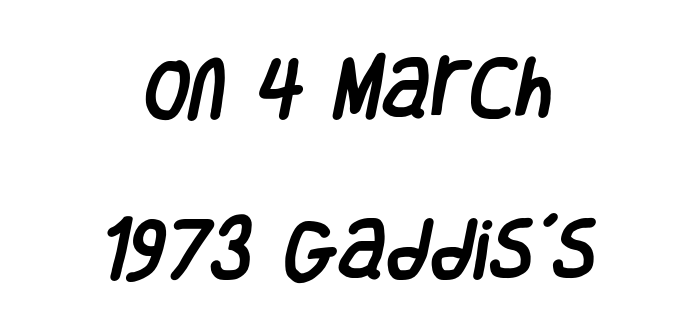
The image shows 66 px condensed sans-serif type; set centered, loose line spacing (2.44x), normal letter spacing, not underlined; low stroke contrast and a large x-height.
